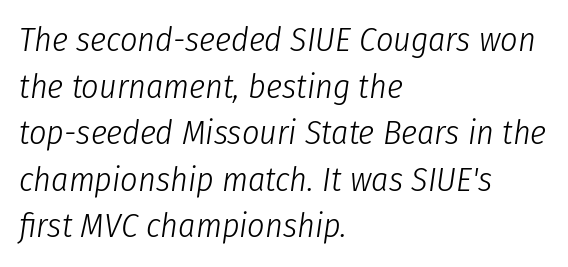
The image shows 34 px light, condensed type, italic (leaning right); set left-aligned, normal line spacing (1.37x), normal letter spacing, not underlined; low stroke contrast and a medium x-height.
